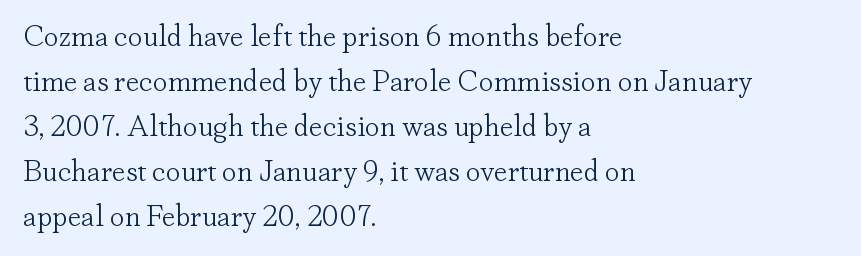
Unmarked baselines from the first word to the last. Stems and bowls with no extra thickness — not bold. This rendering uses left alignment, leaving the right contour irregular. Is there any slant? The stems are plumb. This sample has the flowing, uneven cadence of proportional lettering. The vertical gap from one line to the next is medium.
